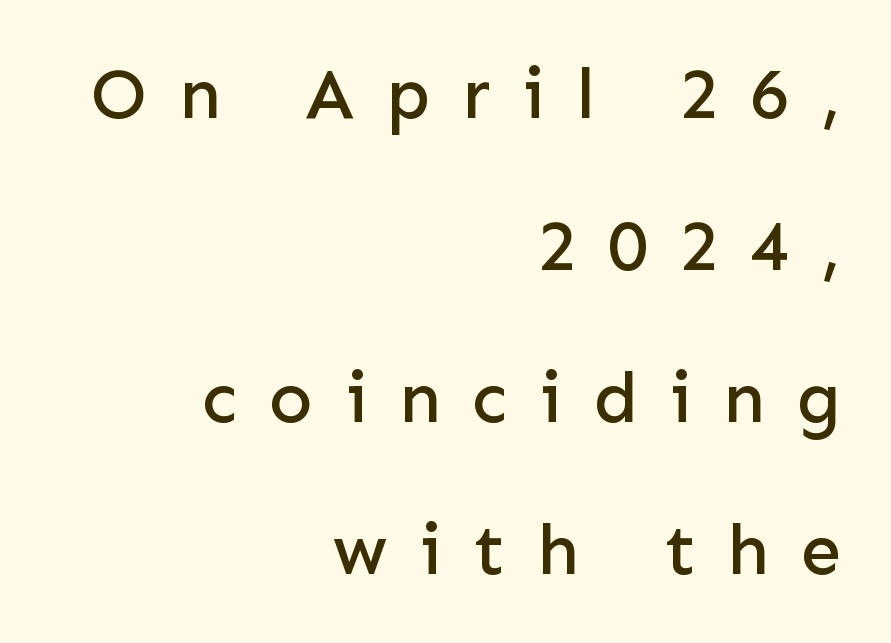
{"serif": "no", "italic": "no", "width": "normal", "stroke_contrast": "low", "x_height": "medium", "monospaced": "no", "underline": "no", "align": "right", "line_spacing": "loose", "line_spacing_ratio": 2.11, "letter_spacing": "wide", "letter_spacing_em": 0.44, "glyph_px": 72}
